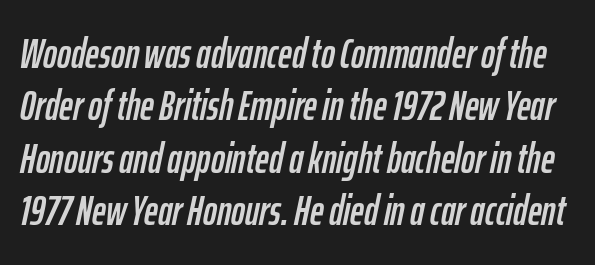
Q: Is the text italic (slanted)? A: Yes, it leans right by about 12 degrees.
Q: Is the text underlined? A: No.
Q: Is the spacing between letters normal or unusually wide? A: Normal.
Q: Is the spacing between lines tight, normal or loose? A: Normal.
Q: Width (condensed, normal, or wide)? A: Condensed.
Q: Stroke contrast? A: Low.
Q: x-height? A: Medium.
Q: Monospaced? A: No.
